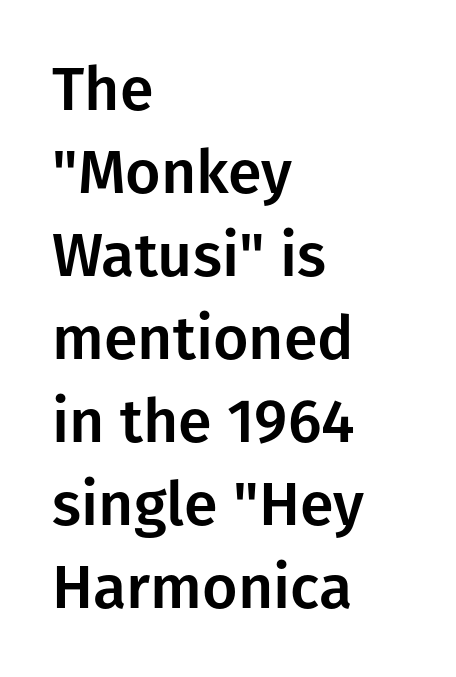
The image shows 61 px sans-serif type, upright; set left-aligned, normal line spacing (1.36x), normal letter spacing, not underlined; low stroke contrast and a medium x-height.
